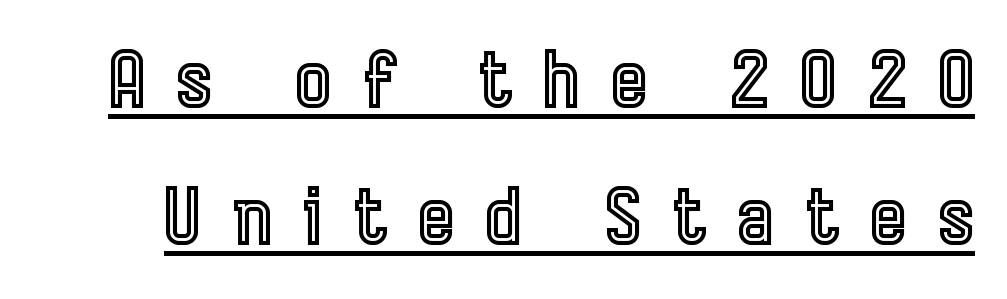
{"italic": "no", "width": "condensed", "x_height": "medium", "monospaced": "no", "underline": "yes", "line_spacing_ratio": 1.76, "letter_spacing": "wide", "letter_spacing_em": 0.4, "glyph_px": 78}
